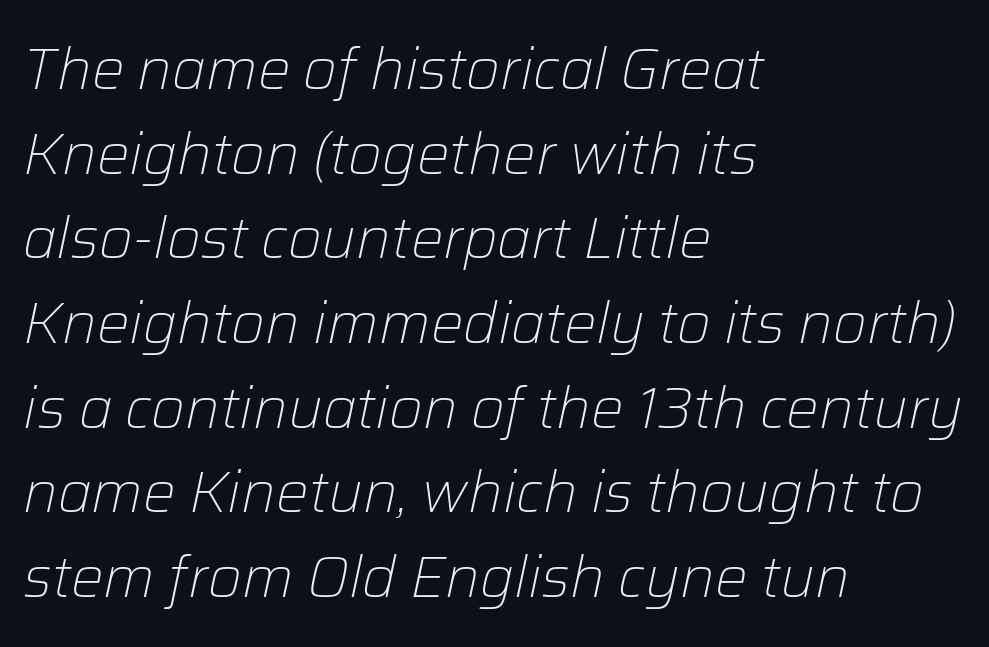
Q: Is the text bold? A: No.
Q: Is the text italic (slanted)? A: Yes, it leans right by about 12 degrees.
Q: Is the text underlined? A: No.
Q: How is the paragraph aligned? A: Left-aligned.
Q: Is the spacing between letters normal or unusually wide? A: Normal.
Q: Is the spacing between lines tight, normal or loose? A: Normal.
Q: Width (condensed, normal, or wide)? A: Normal.
Q: Stroke contrast? A: Low.
Q: x-height? A: Medium.
Q: Monospaced? A: No.
